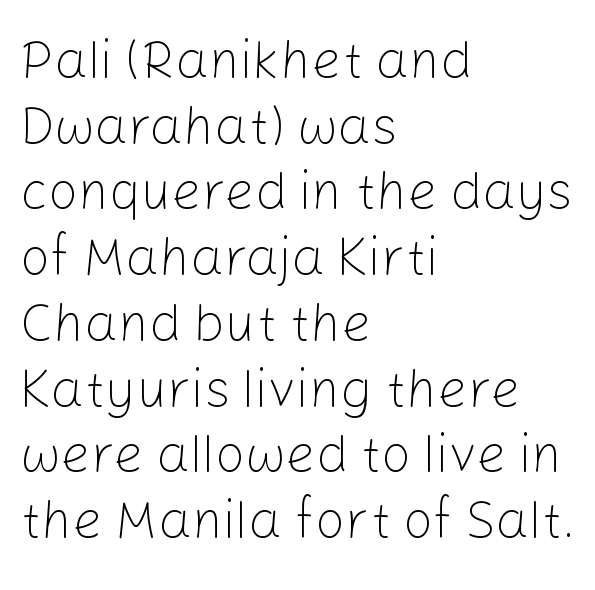
Q: Is the text bold? A: No.
Q: Is the text italic (slanted)? A: No, it is upright.
Q: Is the typeface a serif or a sans-serif typeface? A: Sans-serif.
Q: Is the text underlined? A: No.
Q: How is the paragraph aligned? A: Left-aligned.
Q: Is the spacing between letters normal or unusually wide? A: Normal.
Q: Width (condensed, normal, or wide)? A: Normal.
Q: Stroke contrast? A: Low.
Q: x-height? A: Medium.
Q: Monospaced? A: No.
